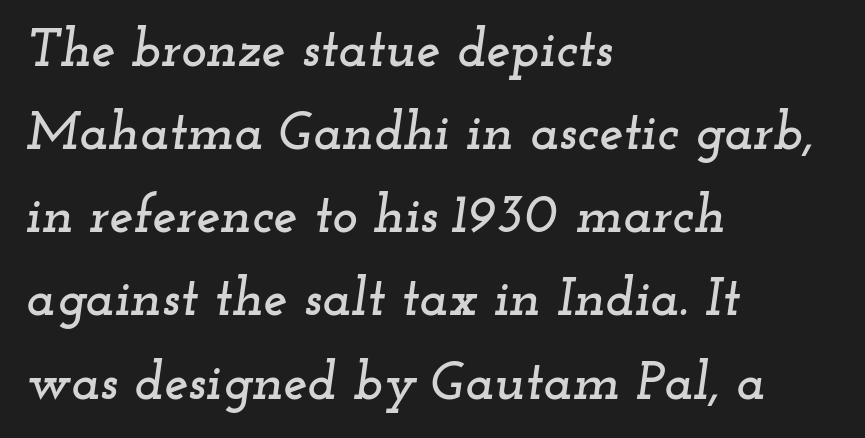
Q: Is the text italic (slanted)? A: Yes, it leans right by about 12 degrees.
Q: Is the typeface a serif or a sans-serif typeface? A: Serif.
Q: Is the text underlined? A: No.
Q: How is the paragraph aligned? A: Left-aligned.
Q: Is the spacing between letters normal or unusually wide? A: Normal.
Q: Is the spacing between lines tight, normal or loose? A: Normal.
Q: Width (condensed, normal, or wide)? A: Wide.
Q: Stroke contrast? A: Low.
Q: x-height? A: Small.
Q: Monospaced? A: No.
